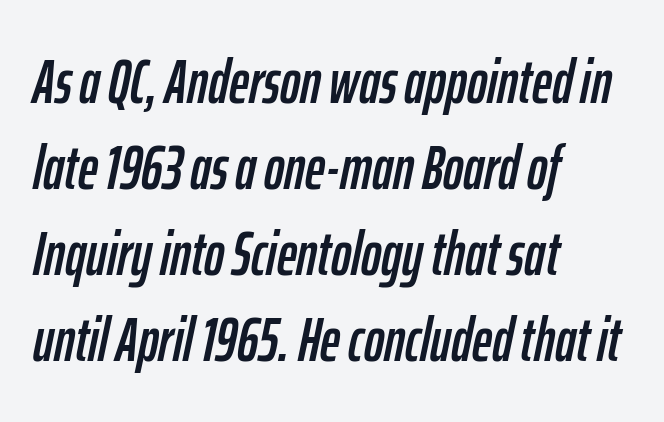
The image shows 61 px condensed type, italic (leaning right); set left-aligned, normal line spacing (1.41x), normal letter spacing, not underlined; low stroke contrast and a medium x-height.
